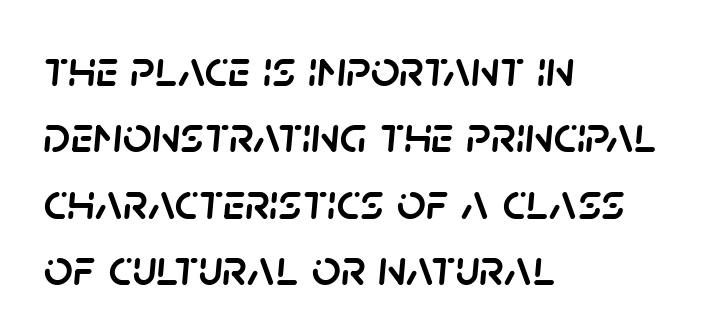
Q: Is the text italic (slanted)? A: Yes, it leans right by about 5 degrees.
Q: Is the text underlined? A: No.
Q: How is the paragraph aligned? A: Left-aligned.
Q: Is the spacing between letters normal or unusually wide? A: Normal.
Q: Is the spacing between lines tight, normal or loose? A: Normal.
Q: Width (condensed, normal, or wide)? A: Normal.
Q: Stroke contrast? A: Low.
Q: x-height? A: Large.
Q: Monospaced? A: No.
